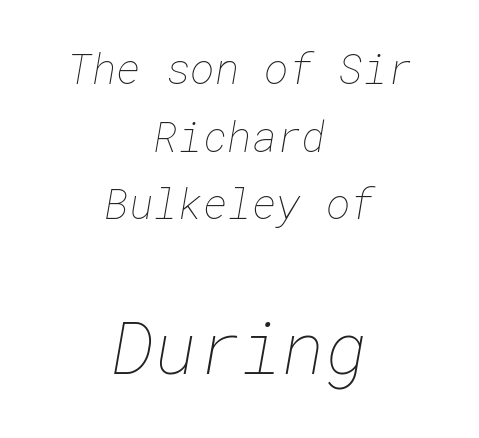
The image shows 73 px thin type; set centered, normal line spacing (1.61x), normal letter spacing, not underlined; the second (bottom) block is 1.74x larger; low stroke contrast and a medium x-height.
